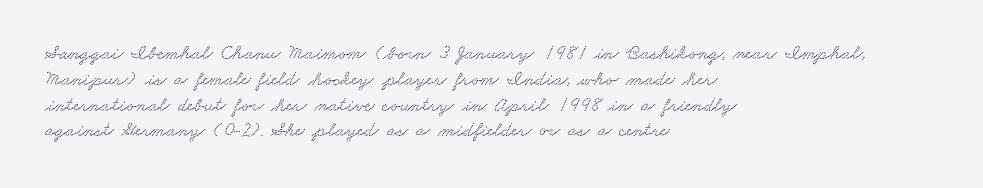
The lines are quadded left. Students, note that the glyphs here touch the page at normal intervals. The zone under the glyphs is completely vacant. The lines sit at an ordinary, default distance from one another.
